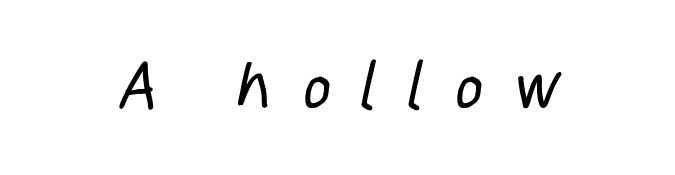
To sum up the face: it is a sans, with no serifs. Looks like regular typesetting: each glyph gets only the width it needs. Caption: expanded tracking, letters set apart. The foot of each line stays bare and open.
